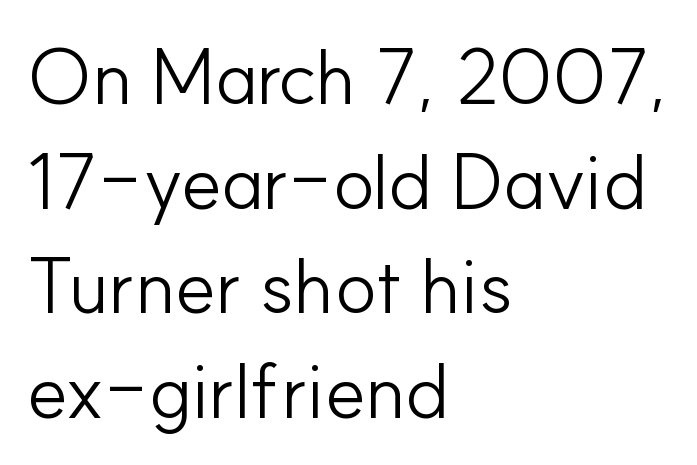
{"serif": "no", "italic": "no", "bold": "no", "weight": "light", "width": "normal", "stroke_contrast": "low", "x_height": "small", "monospaced": "no", "underline": "no", "align": "left", "line_spacing": "normal", "line_spacing_ratio": 1.34, "letter_spacing": "normal", "letter_spacing_em": 0.0, "glyph_px": 78}
